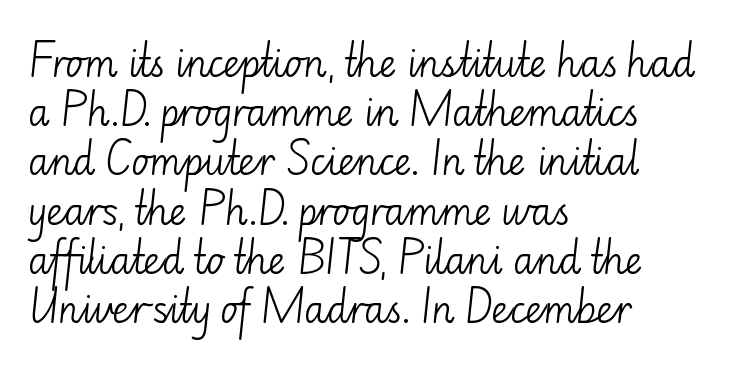
{"serif": "no", "bold": "no", "weight": "light", "width": "normal", "stroke_contrast": "low", "x_height": "small", "monospaced": "no", "underline": "no", "align": "left", "line_spacing": "normal", "line_spacing_ratio": 1.33, "letter_spacing": "normal", "letter_spacing_em": 0.0, "glyph_px": 37}
